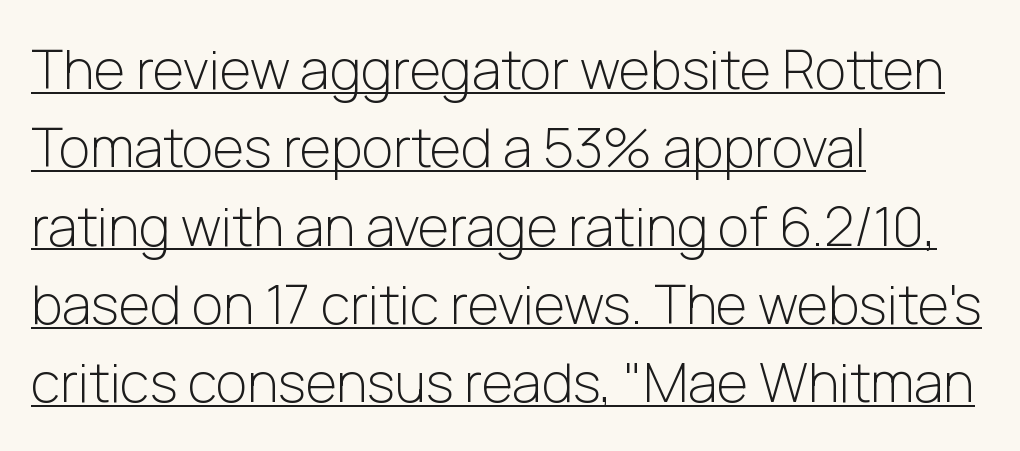
Italic: no, the glyphs are upright roman. Here the glyphs are tracked normally, forming tight word shapes. Leading matches the norm, producing a regular column. Caption: multi-line text, flush left, ragged right. No feet cap the strokes, marking this as sans-serif type. Caption: lettering with a line underneath.
